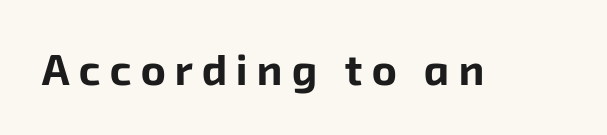
As a designer I'd log this as weight 700, bold. Compared with typical body copy, the letter spacing here is much looser. Words float on clear page, feet unadorned. A sans-serif font was chosen for this passage. The rendering uses natural spacing where letterforms have individual widths.
